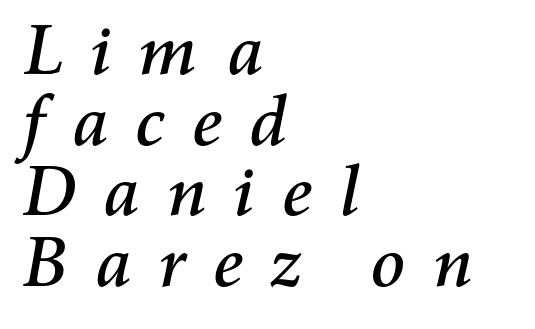
Q: Is the text italic (slanted)? A: Yes, it leans right by about 11 degrees.
Q: Is the text underlined? A: No.
Q: How is the paragraph aligned? A: Left-aligned.
Q: Is the spacing between letters normal or unusually wide? A: Unusually wide.
Q: Is the spacing between lines tight, normal or loose? A: Tight.
Q: Width (condensed, normal, or wide)? A: Normal.
Q: Stroke contrast? A: Medium.
Q: x-height? A: Medium.
Q: Monospaced? A: No.
